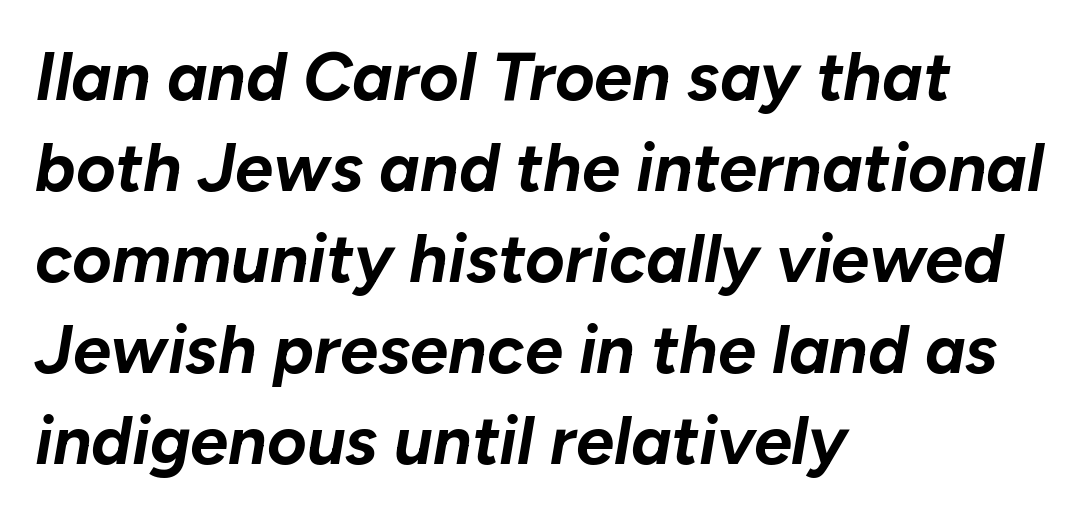
Q: Is the text bold? A: Yes.
Q: Is the text italic (slanted)? A: Yes, it leans right by about 10 degrees.
Q: Is the text underlined? A: No.
Q: How is the paragraph aligned? A: Left-aligned.
Q: Is the spacing between letters normal or unusually wide? A: Normal.
Q: Is the spacing between lines tight, normal or loose? A: Normal.
Q: Width (condensed, normal, or wide)? A: Normal.
Q: Stroke contrast? A: Low.
Q: x-height? A: Medium.
Q: Monospaced? A: No.
